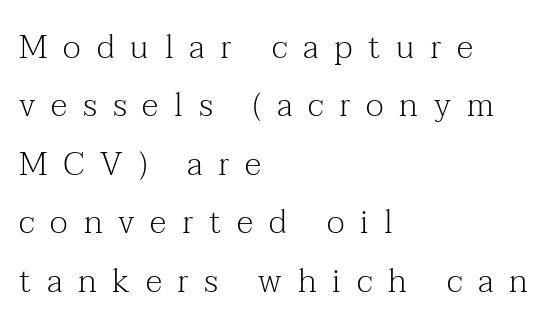
{"serif": "yes", "italic": "no", "bold": "no", "weight": "light", "width": "normal", "stroke_contrast": "medium", "x_height": "medium", "monospaced": "no", "underline": "no", "align": "left", "line_spacing_ratio": 1.77, "letter_spacing": "wide", "letter_spacing_em": 0.48, "glyph_px": 33}
